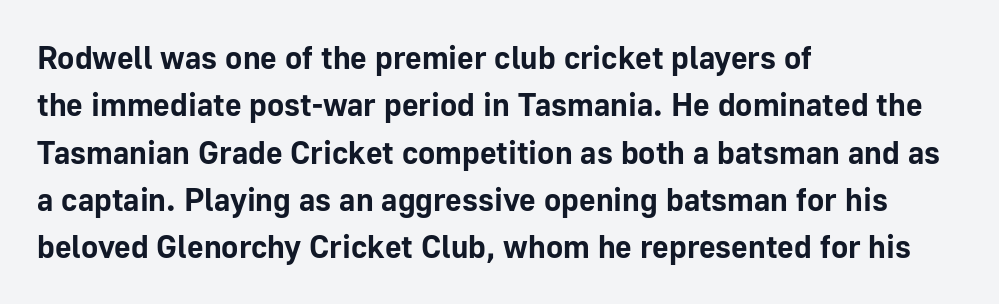
The passage shown is emphatically bold. Spacing between characters is what you'd get straight out of the box. Honestly, the row spacing looks completely unremarkable. No italicization has been applied; the sample stays upright.
